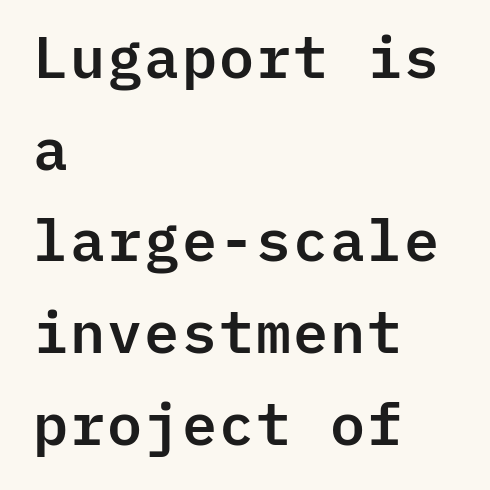
{"serif": "no", "italic": "no", "width": "normal", "stroke_contrast": "low", "x_height": "medium", "monospaced": "yes", "underline": "no", "align": "left", "line_spacing": "normal", "line_spacing_ratio": 1.58, "letter_spacing": "normal", "letter_spacing_em": 0.0, "glyph_px": 58}
